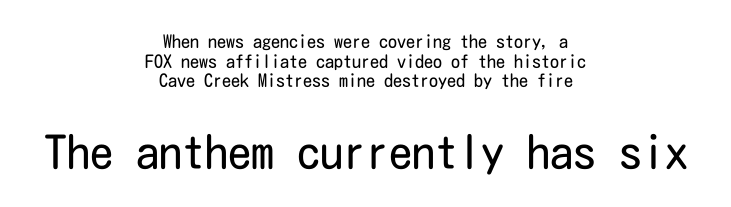
{"serif": "no", "italic": "no", "bold": "no", "weight": "regular", "width": "condensed", "stroke_contrast": "low", "x_height": "medium", "underline": "no", "align": "center", "line_spacing": "tight", "line_spacing_ratio": 1.09, "letter_spacing": "normal", "letter_spacing_em": 0.0, "larger_block": "second", "size_ratio": 2.56, "glyph_px": 46}
